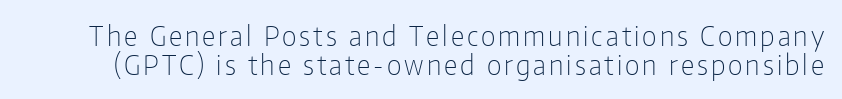
The image shows 27 px text type, upright; set tight line spacing (1.06x), not underlined.
